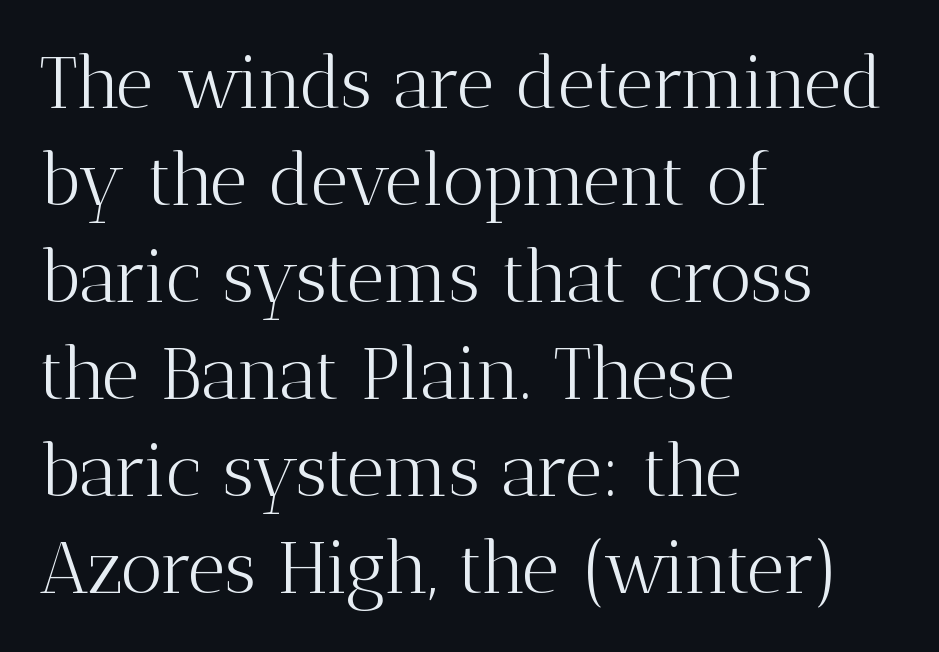
The image shows 73 px light serif type, upright; set left-aligned, normal line spacing (1.33x), normal letter spacing, not underlined; medium stroke contrast and a medium x-height.
